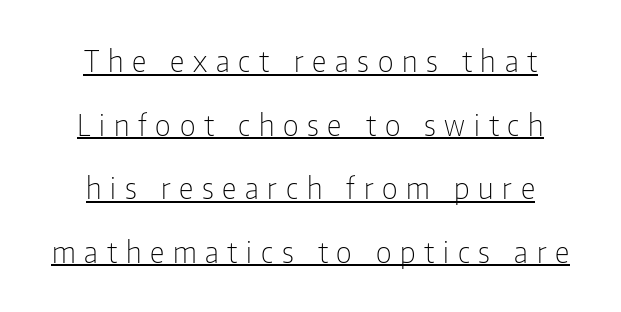
Q: Is the text bold? A: No.
Q: Is the text italic (slanted)? A: No, it is upright.
Q: Is the typeface a serif or a sans-serif typeface? A: Sans-serif.
Q: Is the text underlined? A: Yes.
Q: How is the paragraph aligned? A: Centered.
Q: Is the spacing between letters normal or unusually wide? A: Unusually wide.
Q: Is the spacing between lines tight, normal or loose? A: Loose.
Q: Width (condensed, normal, or wide)? A: Condensed.
Q: Stroke contrast? A: Low.
Q: x-height? A: Medium.
Q: Monospaced? A: No.
